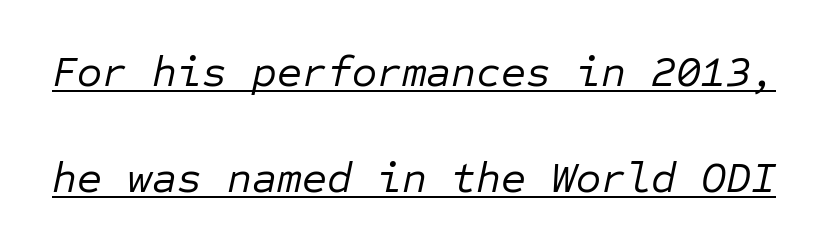
Q: Is the text bold? A: No.
Q: Is the text italic (slanted)? A: Yes, it leans right by about 12 degrees.
Q: Is the text underlined? A: Yes.
Q: Is the spacing between letters normal or unusually wide? A: Normal.
Q: Is the spacing between lines tight, normal or loose? A: Loose.
Q: Width (condensed, normal, or wide)? A: Normal.
Q: Stroke contrast? A: Low.
Q: x-height? A: Medium.
Q: Monospaced? A: Yes.
